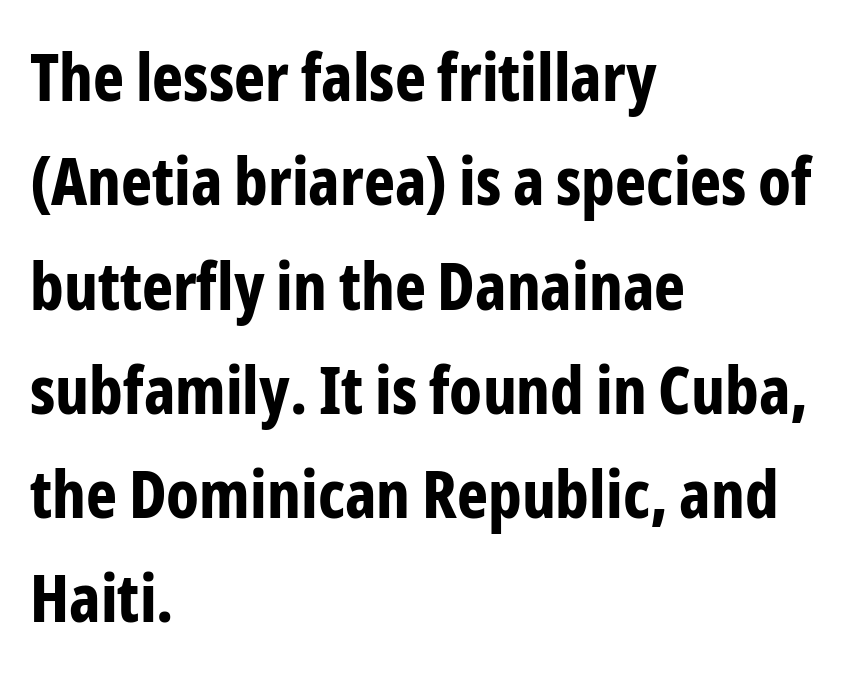
Q: Is the text bold? A: Yes.
Q: Is the text italic (slanted)? A: No, it is upright.
Q: Is the typeface a serif or a sans-serif typeface? A: Sans-serif.
Q: Is the text underlined? A: No.
Q: How is the paragraph aligned? A: Left-aligned.
Q: Is the spacing between letters normal or unusually wide? A: Normal.
Q: Is the spacing between lines tight, normal or loose? A: Normal.
Q: Width (condensed, normal, or wide)? A: Condensed.
Q: Stroke contrast? A: Low.
Q: x-height? A: Medium.
Q: Monospaced? A: No.
